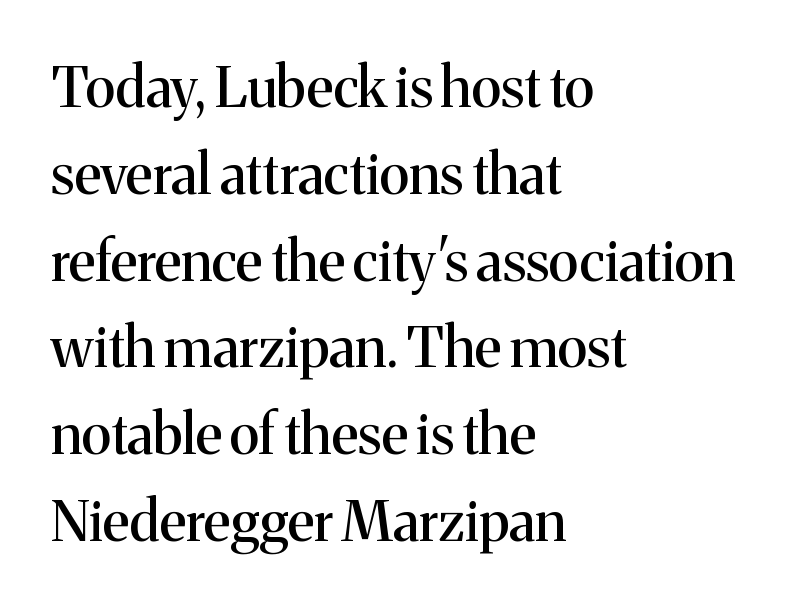
Q: Is the text italic (slanted)? A: No, it is upright.
Q: Is the typeface a serif or a sans-serif typeface? A: Serif.
Q: Is the text underlined? A: No.
Q: How is the paragraph aligned? A: Left-aligned.
Q: Is the spacing between letters normal or unusually wide? A: Normal.
Q: Is the spacing between lines tight, normal or loose? A: Normal.
Q: Width (condensed, normal, or wide)? A: Normal.
Q: Stroke contrast? A: Medium.
Q: x-height? A: Medium.
Q: Monospaced? A: No.
